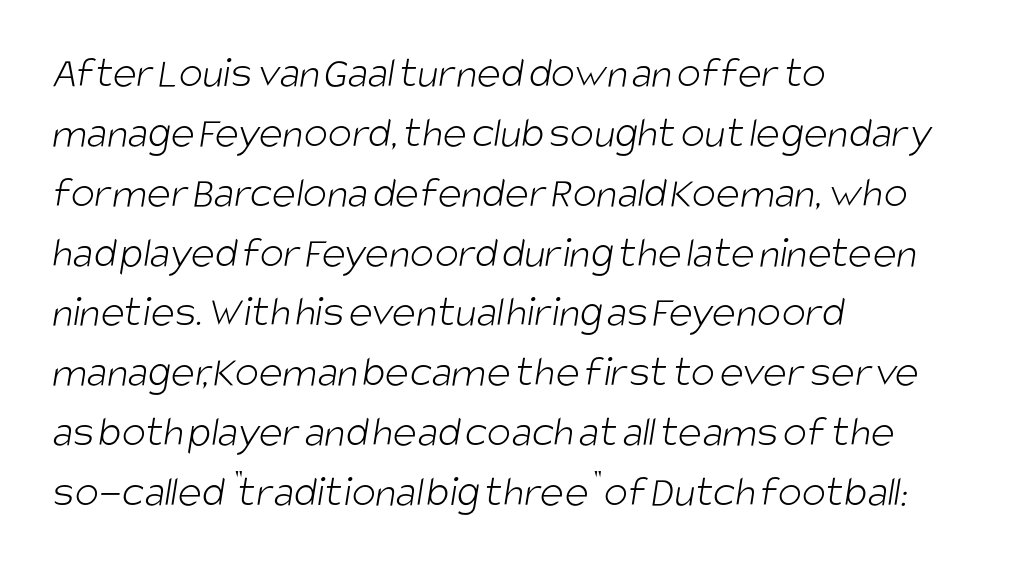
{"serif": "no", "bold": "no", "weight": "light", "width": "condensed", "stroke_contrast": "low", "x_height": "large", "monospaced": "no", "underline": "no", "align": "left", "line_spacing": "normal", "line_spacing_ratio": 1.33, "letter_spacing": "normal", "letter_spacing_em": 0.0, "glyph_px": 45}
